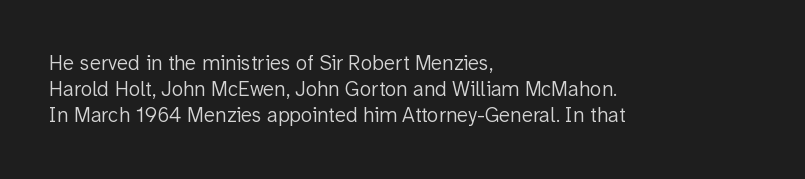
The image shows 21 px text type, upright; set left-aligned, normal line spacing (1.25x), normal letter spacing, not underlined.
